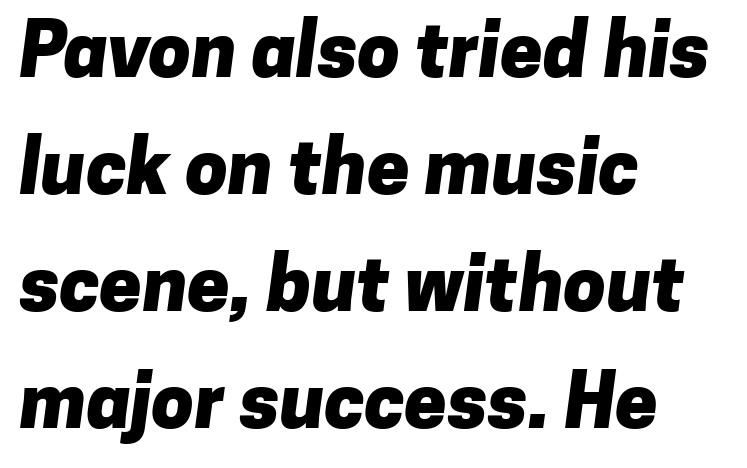
How are the letters spaced? Ordinarily, with no added tracking. The rendering uses a moderate line-height, typical for paragraphs. The lines in this sample share a left origin and differ only in where they stop. Note the varied advance widths — an 'i' is clearly narrower than an 'm'. The baseline area is clear. Is this a sans? Yes — the strokes have no serifs.
